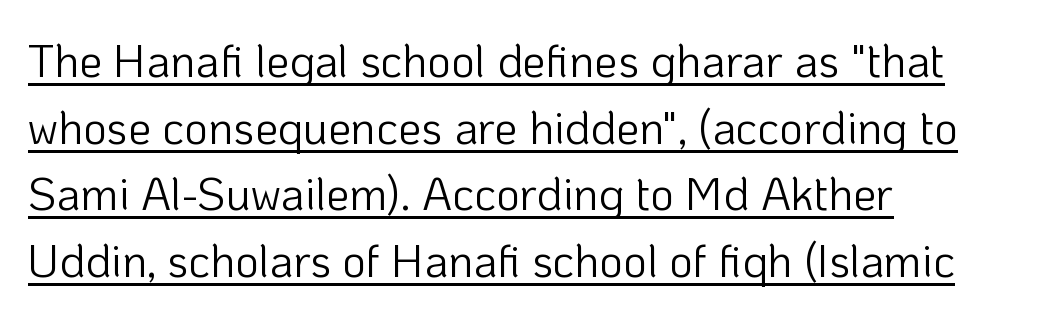
Q: Is the text bold? A: No.
Q: Is the text italic (slanted)? A: No, it is upright.
Q: Is the typeface a serif or a sans-serif typeface? A: Sans-serif.
Q: Is the text underlined? A: Yes.
Q: How is the paragraph aligned? A: Left-aligned.
Q: Is the spacing between letters normal or unusually wide? A: Normal.
Q: Is the spacing between lines tight, normal or loose? A: Normal.
Q: Width (condensed, normal, or wide)? A: Normal.
Q: Stroke contrast? A: Low.
Q: x-height? A: Medium.
Q: Monospaced? A: No.
